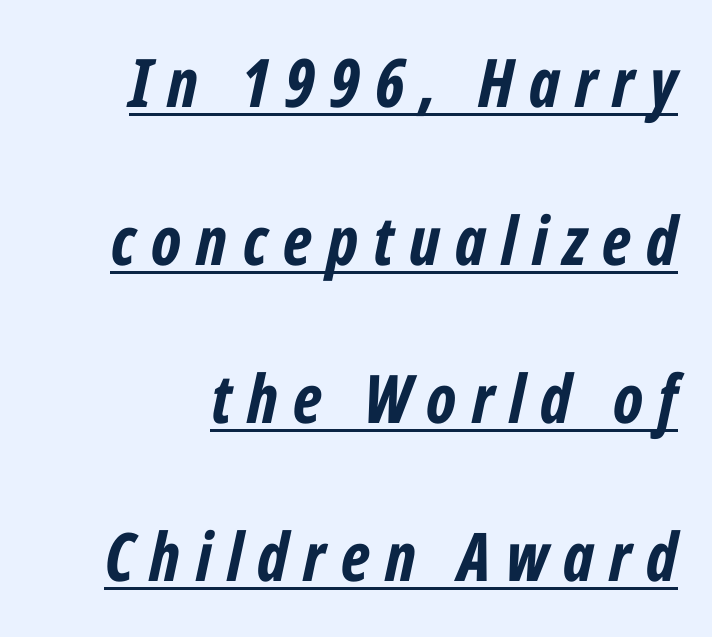
Q: Is the text bold? A: Yes.
Q: Is the text italic (slanted)? A: Yes, it leans right by about 12 degrees.
Q: Is the text underlined? A: Yes.
Q: Is the spacing between letters normal or unusually wide? A: Unusually wide.
Q: Is the spacing between lines tight, normal or loose? A: Loose.
Q: Width (condensed, normal, or wide)? A: Condensed.
Q: Stroke contrast? A: Low.
Q: x-height? A: Medium.
Q: Monospaced? A: No.
